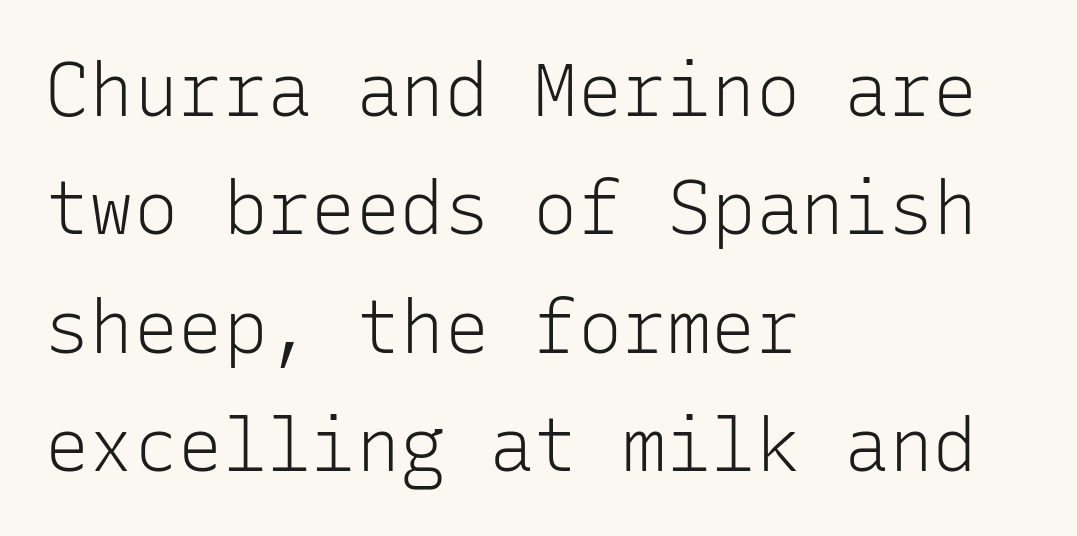
Q: Is the text bold? A: No.
Q: Is the text italic (slanted)? A: No, it is upright.
Q: Is the typeface a serif or a sans-serif typeface? A: Sans-serif.
Q: Is the text underlined? A: No.
Q: How is the paragraph aligned? A: Left-aligned.
Q: Is the spacing between letters normal or unusually wide? A: Normal.
Q: Is the spacing between lines tight, normal or loose? A: Normal.
Q: Width (condensed, normal, or wide)? A: Normal.
Q: Stroke contrast? A: Low.
Q: x-height? A: Medium.
Q: Monospaced? A: Yes.
